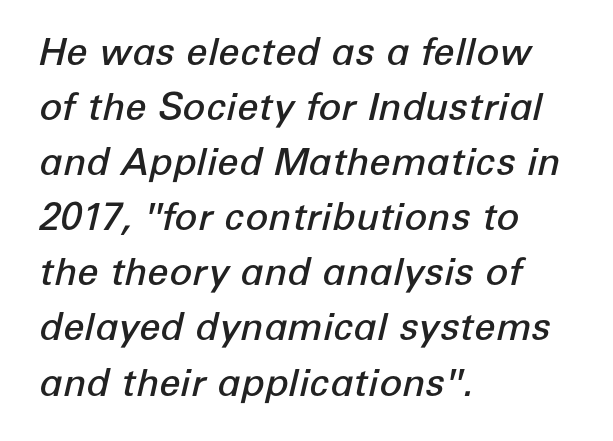
{"italic": "yes", "lean": "right", "slant_degrees": 12, "bold": "semi", "weight": "semibold", "width": "normal", "stroke_contrast": "low", "x_height": "medium", "monospaced": "no", "underline": "no", "align": "left", "line_spacing": "normal", "line_spacing_ratio": 1.45, "letter_spacing": "normal", "letter_spacing_em": 0.0, "glyph_px": 38}
